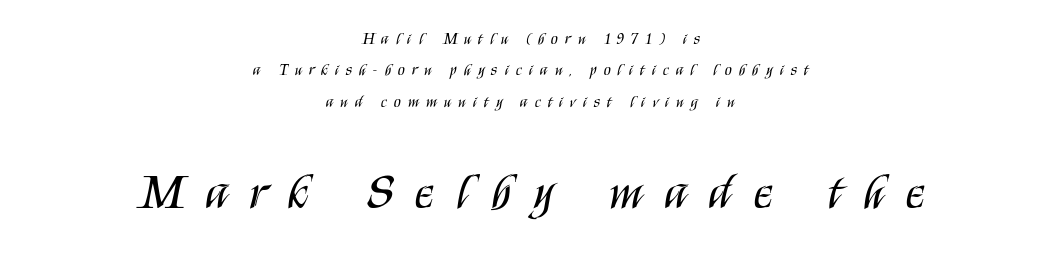
The image shows 49 px regular-weight, condensed sans-serif type; set centered, loose line spacing (1.96x), unusually wide letter spacing (+0.45 em), not underlined; the second (bottom) block is 3.06x larger; medium stroke contrast and a large x-height.
